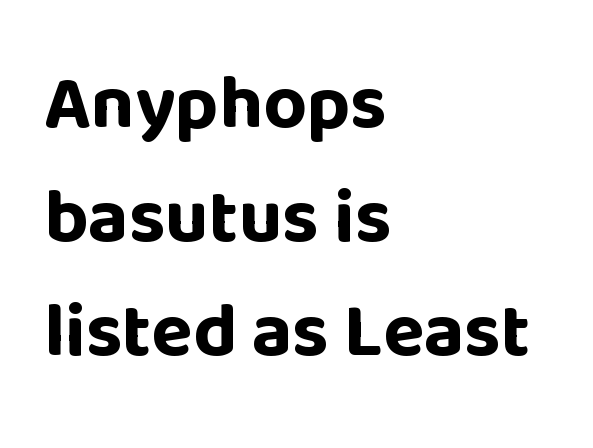
The image shows 76 px bold sans-serif type, upright; set left-aligned, normal line spacing (1.5x), normal letter spacing, not underlined; low stroke contrast and a large x-height.
